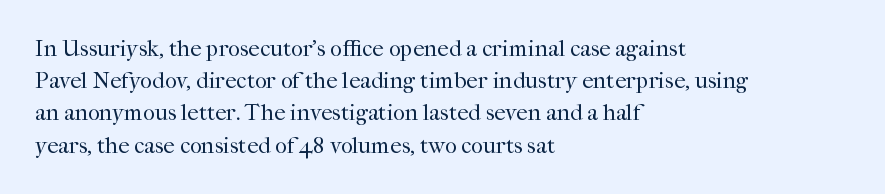
Q: Is the text bold? A: No.
Q: Is the text italic (slanted)? A: No, it is upright.
Q: Is the text underlined? A: No.
Q: How is the paragraph aligned? A: Left-aligned.
Q: Is the spacing between letters normal or unusually wide? A: Normal.
Q: Is the spacing between lines tight, normal or loose? A: Normal.
